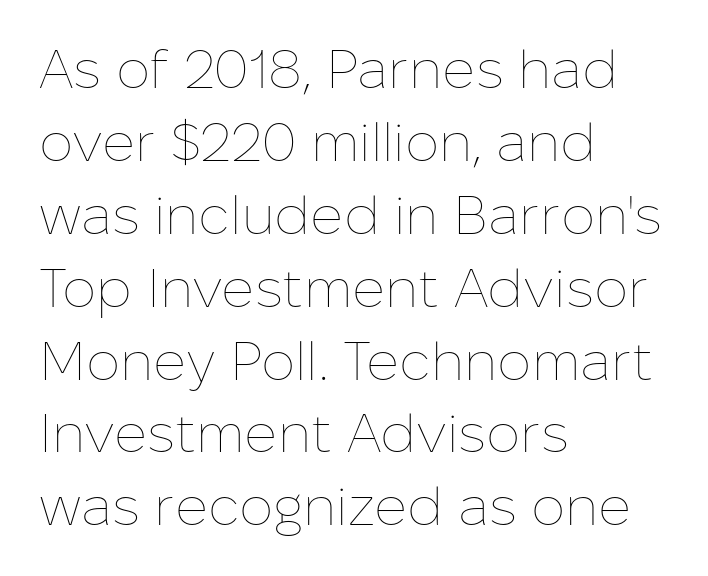
{"italic": "no", "bold": "no", "weight": "thin", "width": "normal", "stroke_contrast": "low", "x_height": "medium", "monospaced": "no", "underline": "no", "align": "left", "line_spacing": "normal", "line_spacing_ratio": 1.35, "letter_spacing": "normal", "letter_spacing_em": 0.0, "glyph_px": 54}
